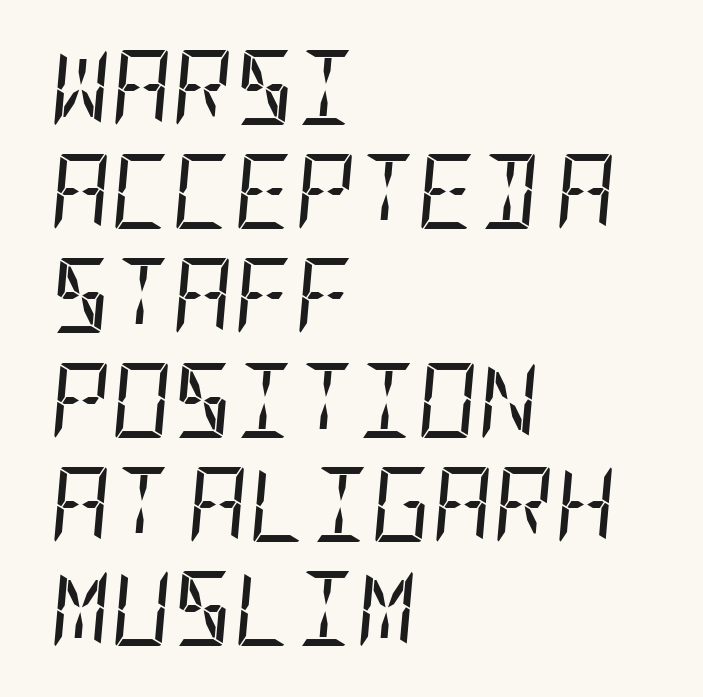
Slanted lettering throughout. How would I describe the line gaps? Plain and ordinary. Default kerning and tracking; the words read as compact shapes. Line starts are locked; line ends wander. The font is comparable to plain body text, perhaps lighter. Plain, unruled lines of type.
